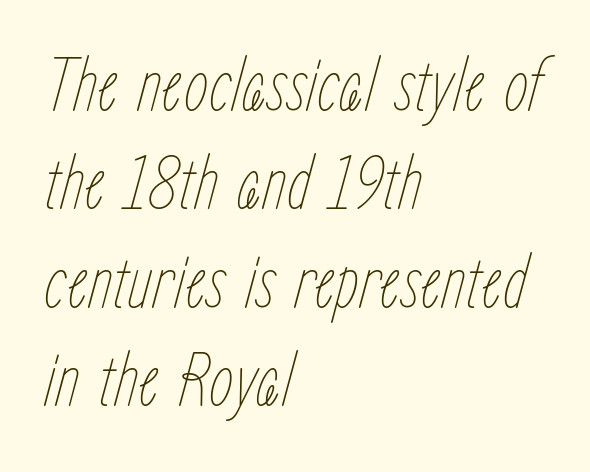
Q: Is the text bold? A: No.
Q: Is the text italic (slanted)? A: Yes, it leans right by about 15 degrees.
Q: Is the text underlined? A: No.
Q: How is the paragraph aligned? A: Left-aligned.
Q: Is the spacing between letters normal or unusually wide? A: Normal.
Q: Is the spacing between lines tight, normal or loose? A: Normal.
Q: Width (condensed, normal, or wide)? A: Condensed.
Q: Stroke contrast? A: Low.
Q: x-height? A: Medium.
Q: Monospaced? A: No.
